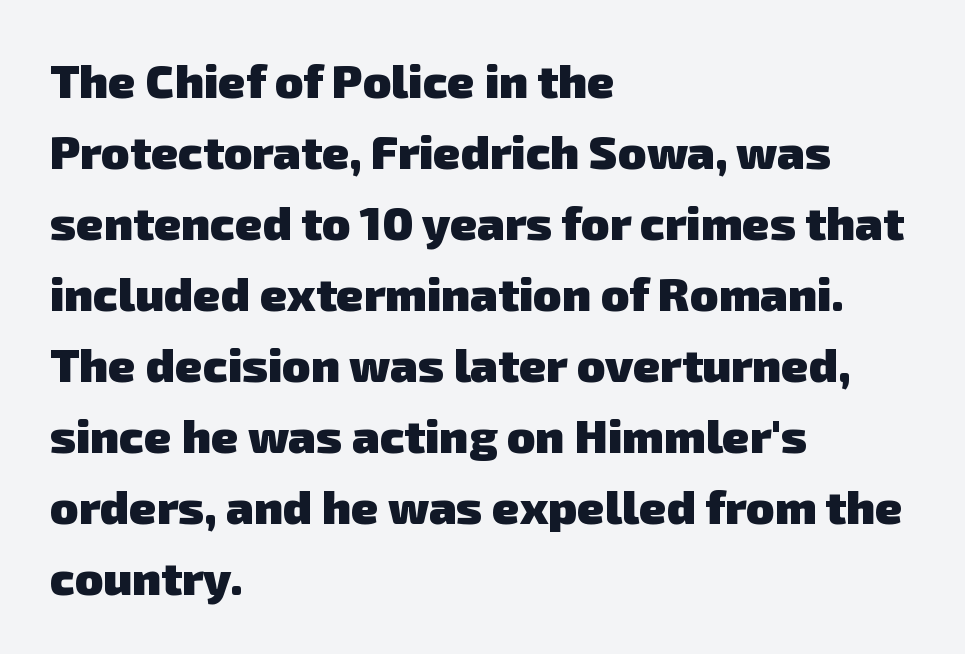
Q: Is the text bold? A: Yes.
Q: Is the typeface a serif or a sans-serif typeface? A: Sans-serif.
Q: Is the text underlined? A: No.
Q: How is the paragraph aligned? A: Left-aligned.
Q: Is the spacing between letters normal or unusually wide? A: Normal.
Q: Is the spacing between lines tight, normal or loose? A: Normal.
Q: Width (condensed, normal, or wide)? A: Normal.
Q: Stroke contrast? A: Low.
Q: x-height? A: Medium.
Q: Monospaced? A: No.
